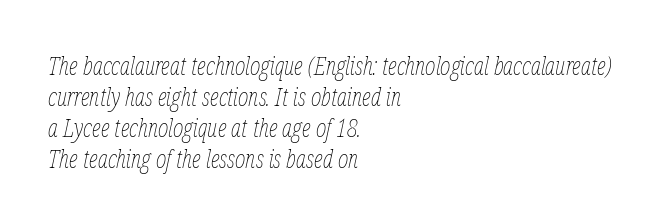
{"italic": "yes", "lean": "right", "slant_degrees": 12, "bold": "no", "underline": "no", "align": "left", "line_spacing_ratio": 1.24, "letter_spacing": "normal", "letter_spacing_em": 0.0, "glyph_px": 25}
